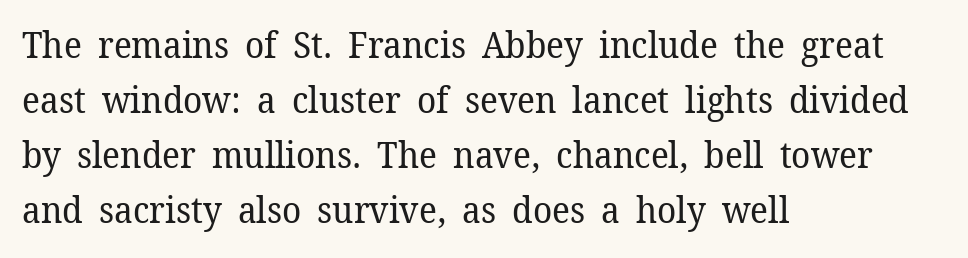
What stands out about the letter spacing? Nothing — it is the standard amount. Letterform terminals end in serifs throughout the passage. Honestly, the row spacing looks completely unremarkable. This is roman type, the default non-slanted kind. Think of a printed novel: that variable character pitch is what you see here.
